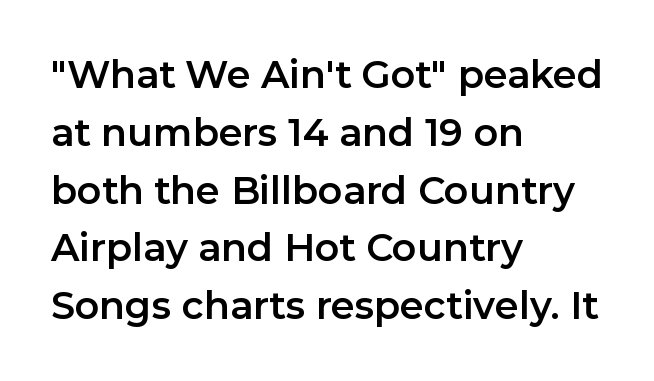
{"serif": "no", "italic": "no", "width": "normal", "stroke_contrast": "low", "x_height": "medium", "monospaced": "no", "underline": "no", "align": "left", "line_spacing": "normal", "line_spacing_ratio": 1.52, "letter_spacing": "normal", "letter_spacing_em": 0.0, "glyph_px": 38}
